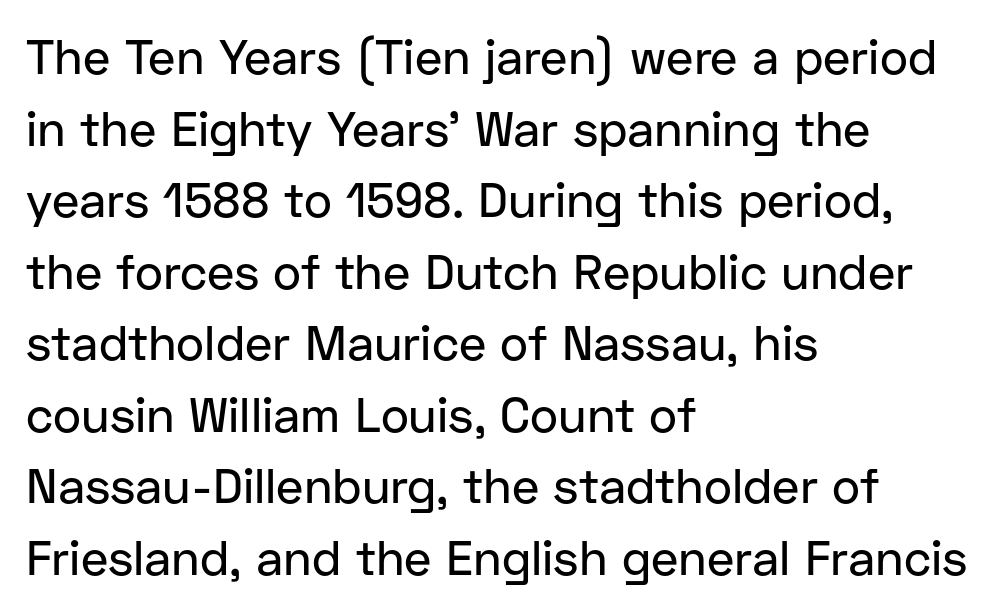
{"serif": "no", "italic": "no", "width": "normal", "stroke_contrast": "low", "x_height": "medium", "monospaced": "no", "underline": "no", "align": "left", "line_spacing": "normal", "line_spacing_ratio": 1.49, "letter_spacing": "normal", "letter_spacing_em": 0.0, "glyph_px": 48}
